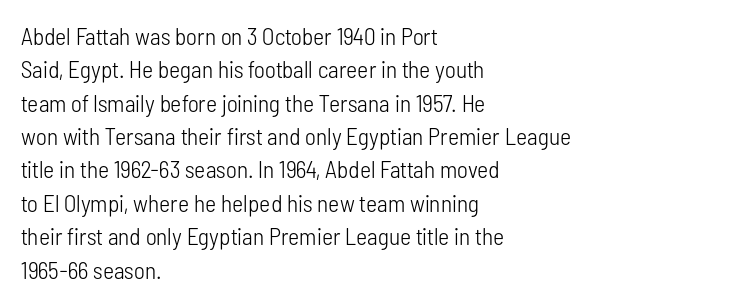
{"italic": "no", "bold": "no", "underline": "no", "align": "left", "line_spacing": "normal", "line_spacing_ratio": 1.39, "letter_spacing": "normal", "letter_spacing_em": 0.0, "glyph_px": 24}
